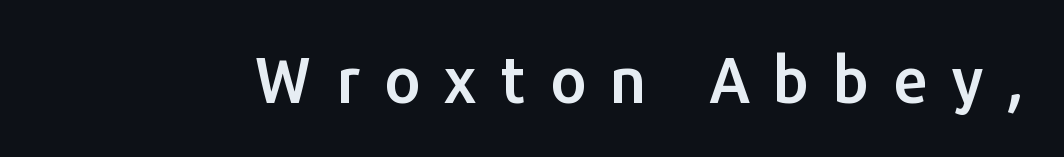
Q: Is the text italic (slanted)? A: No, it is upright.
Q: Is the typeface a serif or a sans-serif typeface? A: Sans-serif.
Q: Is the text underlined? A: No.
Q: Is the spacing between letters normal or unusually wide? A: Unusually wide.
Q: Width (condensed, normal, or wide)? A: Normal.
Q: Stroke contrast? A: Low.
Q: x-height? A: Medium.
Q: Monospaced? A: No.
